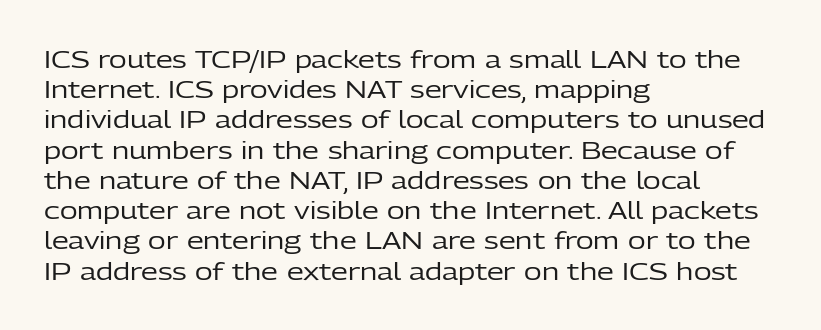
Q: Is the text bold? A: No.
Q: Is the text italic (slanted)? A: No, it is upright.
Q: Is the text underlined? A: No.
Q: How is the paragraph aligned? A: Left-aligned.
Q: Is the spacing between letters normal or unusually wide? A: Normal.
Q: Is the spacing between lines tight, normal or loose? A: Normal.
